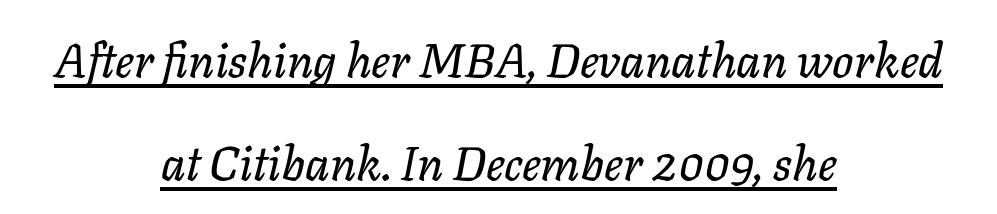
Q: Is the text italic (slanted)? A: Yes, it leans right by about 11 degrees.
Q: Is the text underlined? A: Yes.
Q: How is the paragraph aligned? A: Centered.
Q: Is the spacing between letters normal or unusually wide? A: Normal.
Q: Is the spacing between lines tight, normal or loose? A: Loose.
Q: Width (condensed, normal, or wide)? A: Normal.
Q: Stroke contrast? A: Low.
Q: x-height? A: Medium.
Q: Monospaced? A: No.
